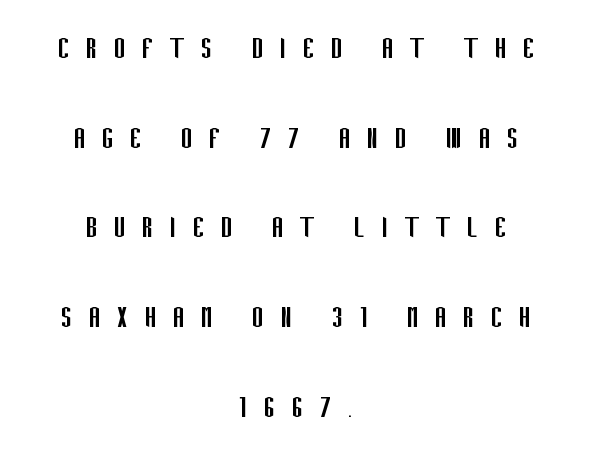
{"serif": "no", "italic": "no", "bold": "no", "weight": "regular", "width": "condensed", "stroke_contrast": "low", "x_height": "large", "monospaced": "no", "underline": "no", "align": "center", "line_spacing": "loose", "line_spacing_ratio": 2.49, "letter_spacing": "wide", "letter_spacing_em": 0.44, "glyph_px": 36}
